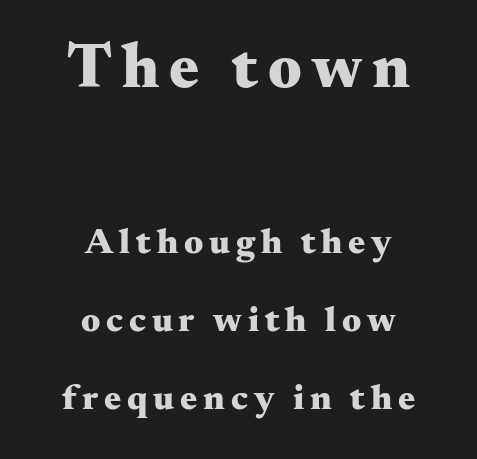
{"serif": "yes", "italic": "no", "bold": "yes", "weight": "heavy", "width": "wide", "stroke_contrast": "medium", "x_height": "small", "monospaced": "no", "underline": "no", "align": "center", "line_spacing": "loose", "line_spacing_ratio": 2.16, "larger_block": "first", "size_ratio": 1.75, "glyph_px": 63}
